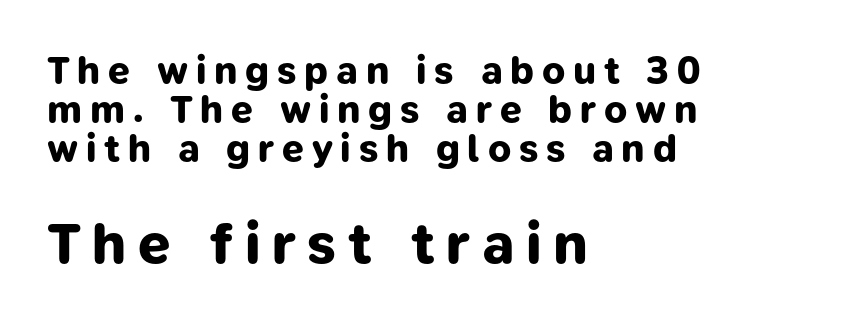
Q: Is the text bold? A: Yes.
Q: Is the typeface a serif or a sans-serif typeface? A: Sans-serif.
Q: Is the text underlined? A: No.
Q: How is the paragraph aligned? A: Left-aligned.
Q: Is the spacing between letters normal or unusually wide? A: Unusually wide.
Q: Is the spacing between lines tight, normal or loose? A: Tight.
Q: Which block of text is set in a larger size, the first (top) or the second (bottom)? A: The second (bottom) one.
Q: Width (condensed, normal, or wide)? A: Normal.
Q: Stroke contrast? A: Low.
Q: x-height? A: Medium.
Q: Monospaced? A: No.
